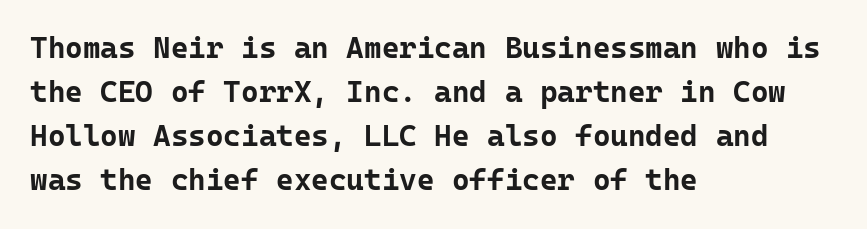
These lines were composed using upright roman letters. A classic flush-left, rag-right setting is used for this passage. The designer went with a sans here, leaving each stem footless. Default kerning and tracking; the words read as compact shapes. These lines are rendered in a fixed-pitch font. The block of text has a typical density, with ordinary space between rows.
